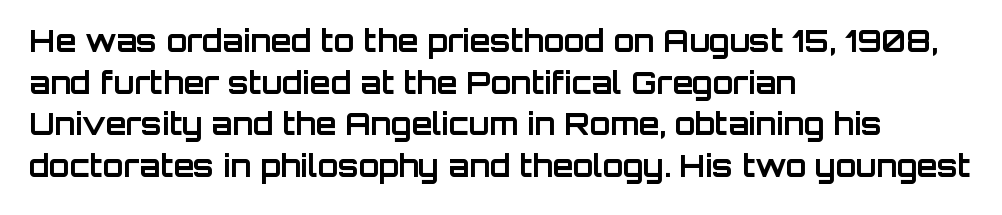
You could not count columns in this text — the font is proportionally spaced. This rendering leaves character spacing at its baseline value. A student would call this left alignment; a typographer would say flush left, rag right. How heavy is the stroke? Heavy — this is a bold. Does the leading feel generous? No, just average. Style check: upright.
